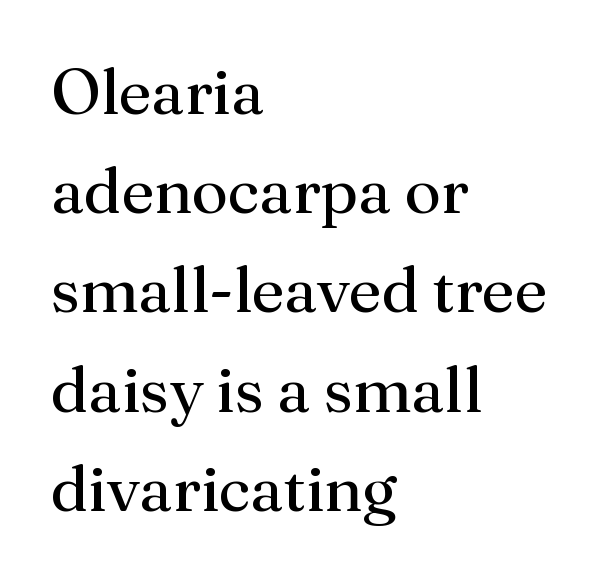
Q: Is the text bold? A: No.
Q: Is the text italic (slanted)? A: No, it is upright.
Q: Is the typeface a serif or a sans-serif typeface? A: Serif.
Q: Is the text underlined? A: No.
Q: How is the paragraph aligned? A: Left-aligned.
Q: Is the spacing between letters normal or unusually wide? A: Normal.
Q: Is the spacing between lines tight, normal or loose? A: Normal.
Q: Width (condensed, normal, or wide)? A: Normal.
Q: Stroke contrast? A: Medium.
Q: x-height? A: Medium.
Q: Monospaced? A: No.
